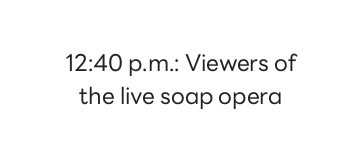
{"italic": "no", "bold": "no", "underline": "no", "line_spacing": "normal", "line_spacing_ratio": 1.42, "letter_spacing": "normal", "letter_spacing_em": 0.0, "glyph_px": 23}
